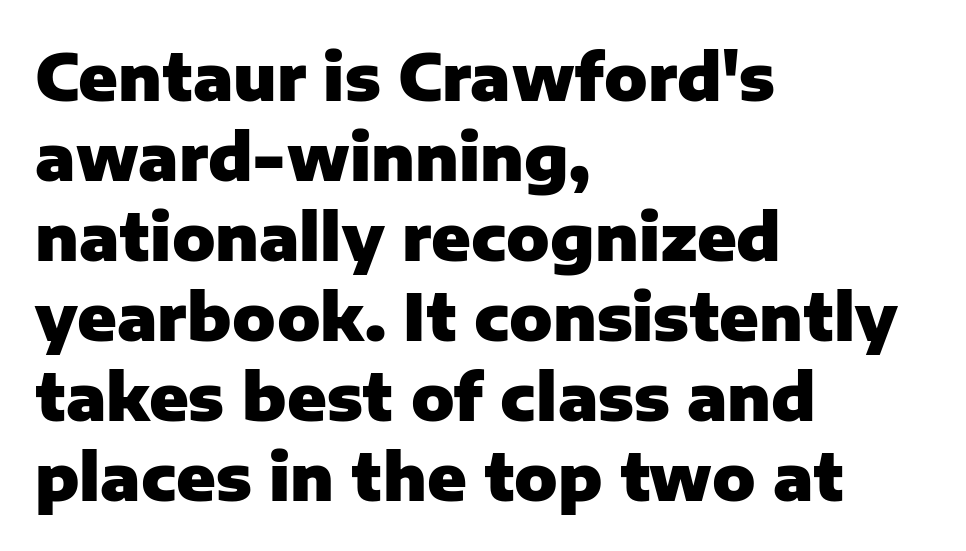
Q: Is the text bold? A: Yes.
Q: Is the text italic (slanted)? A: No, it is upright.
Q: Is the typeface a serif or a sans-serif typeface? A: Sans-serif.
Q: Is the text underlined? A: No.
Q: How is the paragraph aligned? A: Left-aligned.
Q: Is the spacing between letters normal or unusually wide? A: Normal.
Q: Is the spacing between lines tight, normal or loose? A: Normal.
Q: Width (condensed, normal, or wide)? A: Normal.
Q: Stroke contrast? A: Low.
Q: x-height? A: Medium.
Q: Monospaced? A: No.
